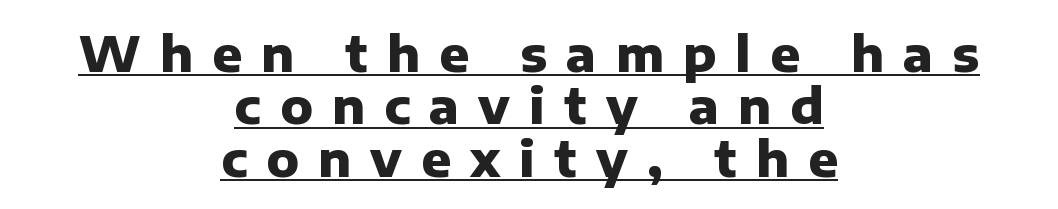
Q: Is the text bold? A: Yes.
Q: Is the text italic (slanted)? A: No, it is upright.
Q: Is the typeface a serif or a sans-serif typeface? A: Sans-serif.
Q: Is the text underlined? A: Yes.
Q: How is the paragraph aligned? A: Centered.
Q: Is the spacing between letters normal or unusually wide? A: Unusually wide.
Q: Is the spacing between lines tight, normal or loose? A: Tight.
Q: Width (condensed, normal, or wide)? A: Normal.
Q: Stroke contrast? A: Low.
Q: x-height? A: Medium.
Q: Monospaced? A: No.
